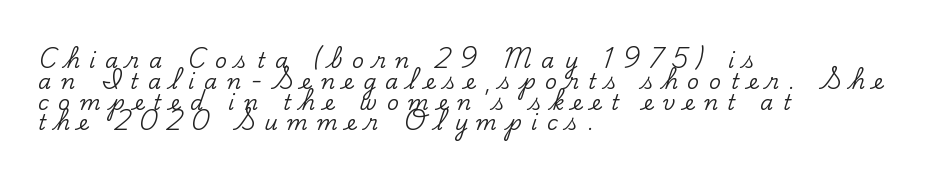
The image shows 21 px text type; set left-aligned, tight line spacing (0.99x), unusually wide letter spacing (+0.45 em), not underlined.
